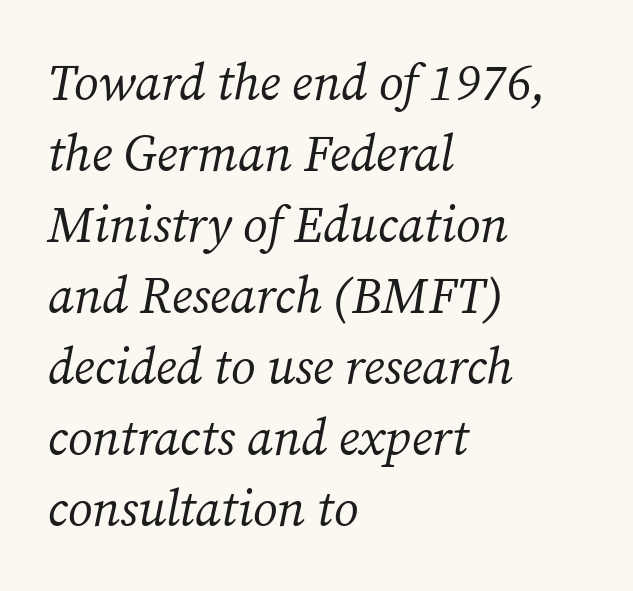
The type is set solid horizontally, with unmodified tracking. In terms of posture, this sample is oblique. The face used here is proportionally spaced, like ordinary book or web type. This sample keeps an unexceptional amount of space between lines. The type family on display is of the serif kind. The typesetting does not lean heavy: it is not bold.
